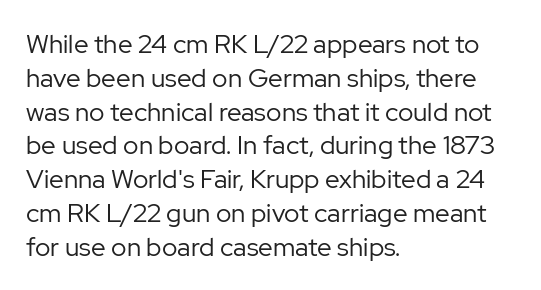
{"italic": "no", "bold": "no", "underline": "no", "align": "left", "line_spacing": "normal", "line_spacing_ratio": 1.3, "letter_spacing": "normal", "letter_spacing_em": 0.0, "glyph_px": 26}
